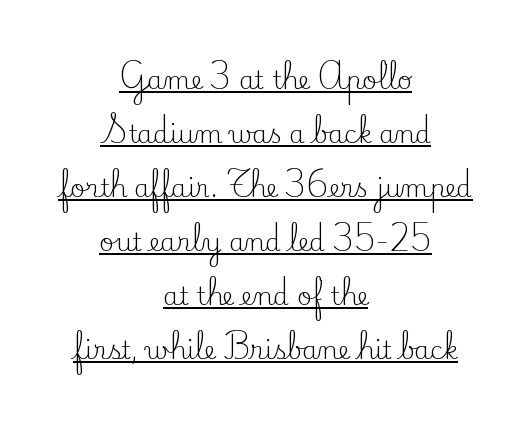
Every stem runs plumb, perpendicular to the baseline. Think standard paragraph weight, or any step lighter than that. Leading is clearly above the norm, producing a sparse column. Looks like someone drew a line under every word here. Inter-character spacing is left at the font's built-in metrics. Reading down the block, each line starts at a different indent, mirrored at its end.
